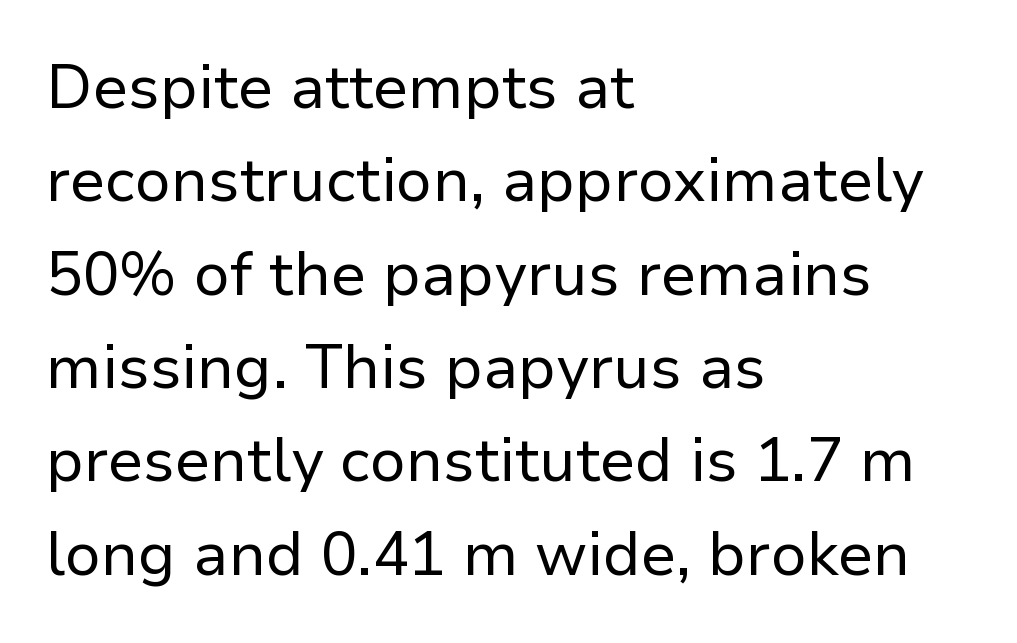
Underlining? Definitely not there. Does extra space separate the letters? No, they use regular spacing. This rendering employs a face without finishing strokes, i.e., a sans-serif. This sample is left-justified, so line endings fall wherever the words run out.
